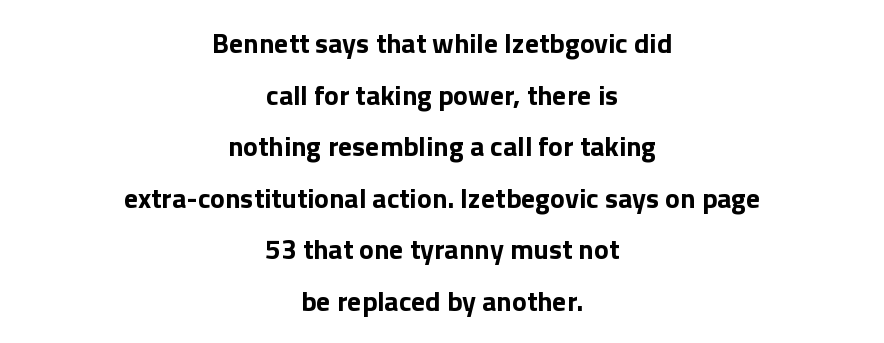
Q: Is the text bold? A: Yes.
Q: Is the text italic (slanted)? A: No, it is upright.
Q: Is the typeface a serif or a sans-serif typeface? A: Sans-serif.
Q: Is the text underlined? A: No.
Q: How is the paragraph aligned? A: Centered.
Q: Is the spacing between letters normal or unusually wide? A: Normal.
Q: Width (condensed, normal, or wide)? A: Normal.
Q: x-height? A: Medium.
Q: Monospaced? A: No.
